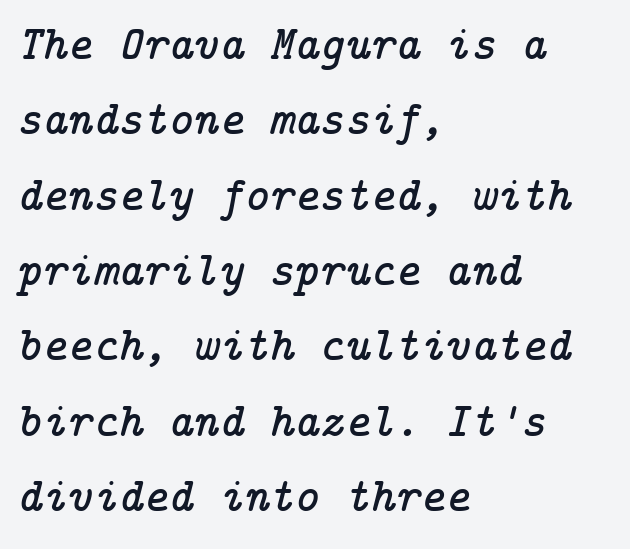
What's the leading like? Ordinary, nothing unusual. The rendering keeps characters at their native spacing. This rendering employs a face with finishing strokes, i.e., a serif. Rendered with sloped, italic letterforms. This rendering uses left alignment, leaving the right contour irregular. Rule under the text: the space is simply empty.
